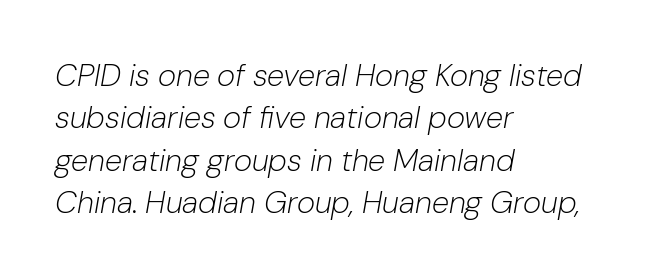
{"italic": "yes", "lean": "right", "slant_degrees": 10, "bold": "no", "weight": "light", "width": "normal", "stroke_contrast": "low", "x_height": "medium", "monospaced": "no", "underline": "no", "align": "left", "line_spacing": "normal", "line_spacing_ratio": 1.37, "letter_spacing": "normal", "letter_spacing_em": 0.0, "glyph_px": 31}
